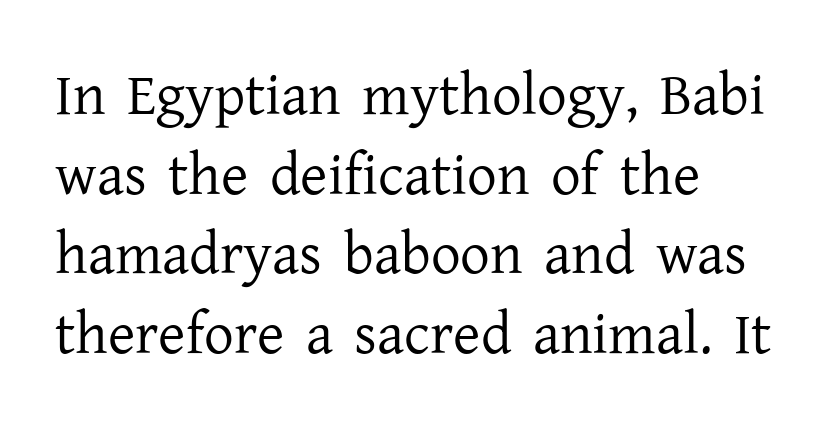
Classification — serif. The designer left line spacing at the default. Each word holds together tightly as a unit, with standard inter-letter gaps. Anything drawn beneath the words? Only blank space.
